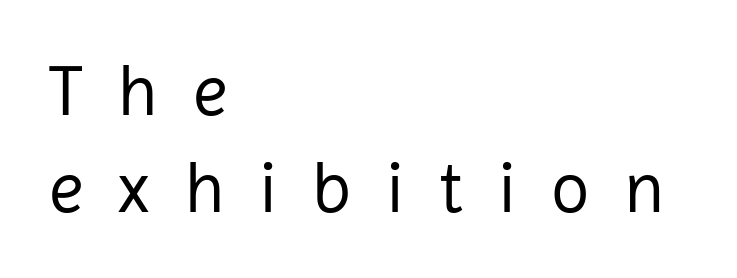
Varying glyph widths throughout — classic text-font behaviour. Grotesque or geometric, the face here clearly has no serifs. Baseline-to-baseline distance is the conventional proportion of letter height. These lines were composed using upright roman letters. Beneath every word, the page is bare. Heft: none added — not bold.
